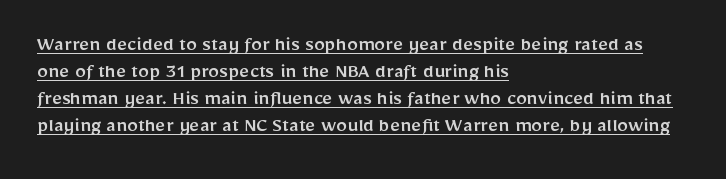
The image shows 22 px text type, upright; set left-aligned, line spacing 1.23x, normal letter spacing, underlined.
